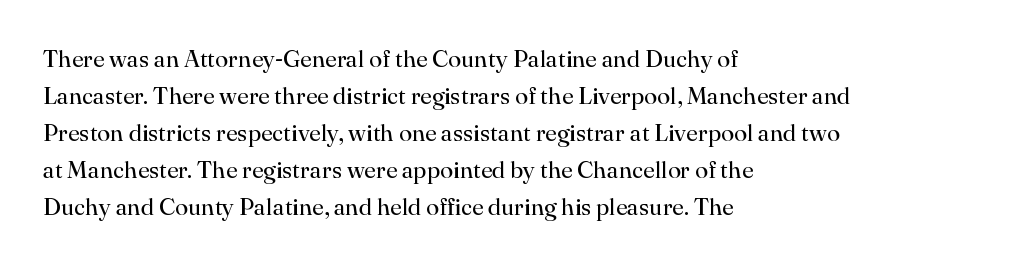
Q: Is the text bold? A: No.
Q: Is the text italic (slanted)? A: No, it is upright.
Q: Is the text underlined? A: No.
Q: How is the paragraph aligned? A: Left-aligned.
Q: Is the spacing between letters normal or unusually wide? A: Normal.
Q: Is the spacing between lines tight, normal or loose? A: Normal.
